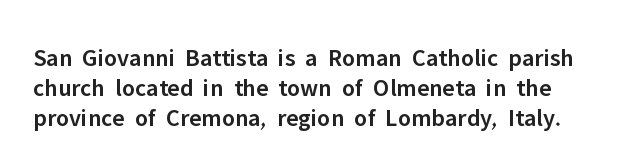
Q: Is the text bold? A: Semi-bold.
Q: Is the text italic (slanted)? A: No, it is upright.
Q: Is the text underlined? A: No.
Q: Is the spacing between letters normal or unusually wide? A: Normal.
